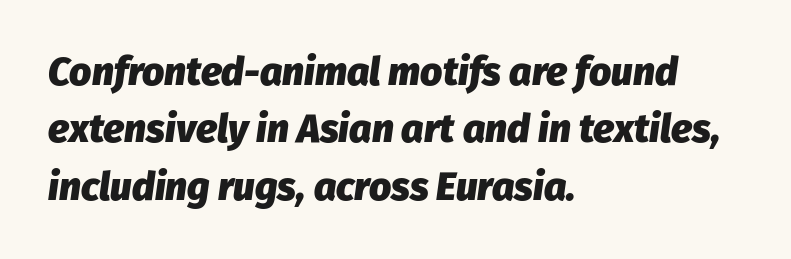
Normally led — the rows are evenly, conventionally spaced. These lines stack with their left ends in a neat column. Looks like regular typesetting: each glyph gets only the width it needs. Rule under the text: the space is simply empty. Slanted lettering throughout. Every letter is thick-stroked: bold, no question.
